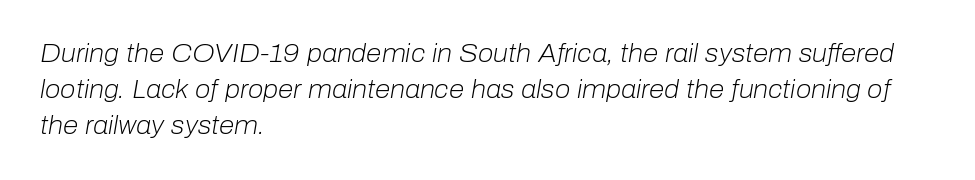
{"italic": "yes", "lean": "right", "slant_degrees": 10, "bold": "no", "underline": "no", "align": "left", "line_spacing": "normal", "line_spacing_ratio": 1.44, "letter_spacing": "normal", "letter_spacing_em": 0.0, "glyph_px": 25}
